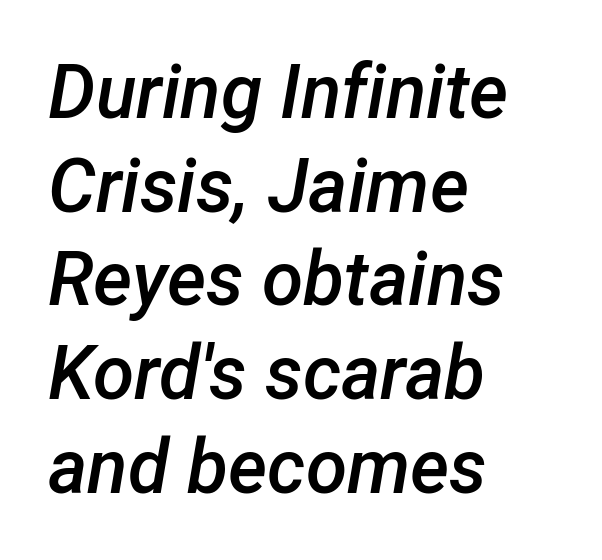
Notice how descenders clear the ascenders below comfortably — that's standard leading. A fair bit of extra ink — the face is semibold, not bold. Quick note: italic. All the whitespace from short lines collects on the right.
